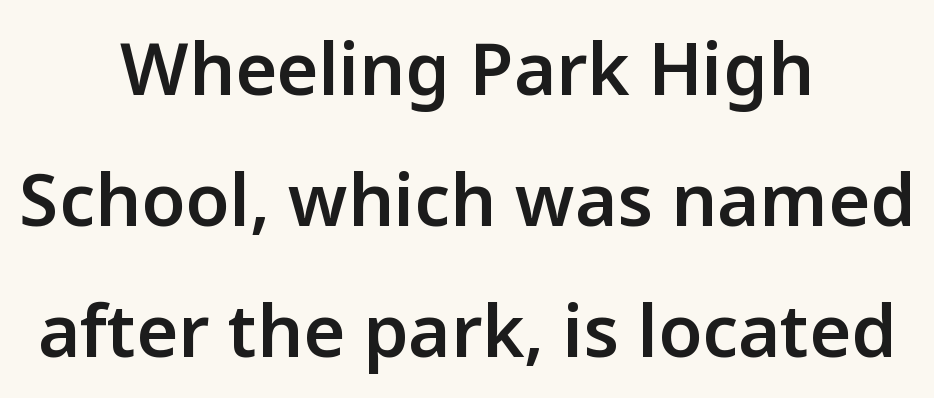
Q: Is the text bold? A: Semi-bold.
Q: Is the text italic (slanted)? A: No, it is upright.
Q: Is the typeface a serif or a sans-serif typeface? A: Sans-serif.
Q: Is the text underlined? A: No.
Q: How is the paragraph aligned? A: Centered.
Q: Is the spacing between letters normal or unusually wide? A: Normal.
Q: Width (condensed, normal, or wide)? A: Normal.
Q: Stroke contrast? A: Low.
Q: x-height? A: Medium.
Q: Monospaced? A: No.
